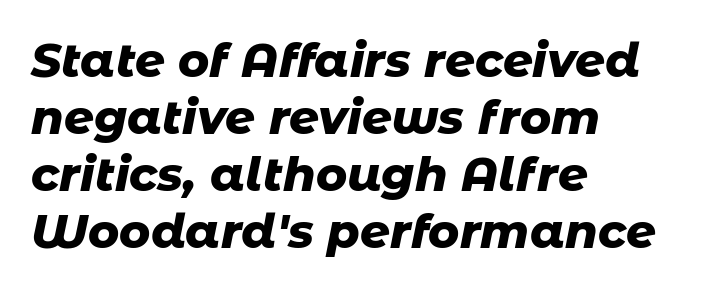
The image shows 47 px heavy type, italic (leaning right); set left-aligned, line spacing 1.21x, normal letter spacing, not underlined; low stroke contrast and a medium x-height.
